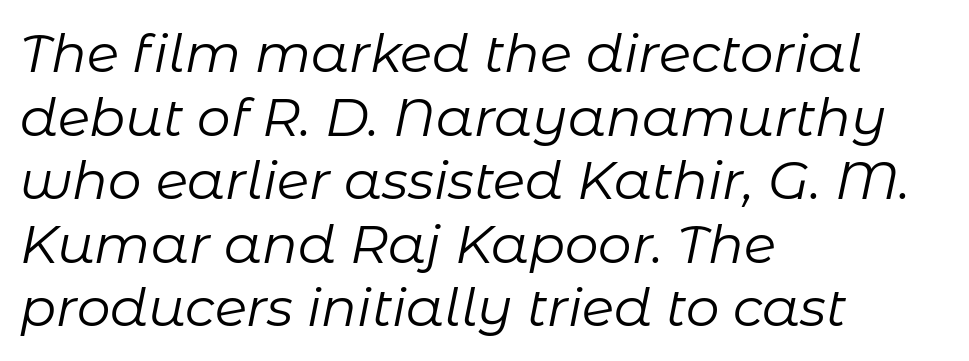
Q: Is the text bold? A: No.
Q: Is the text italic (slanted)? A: Yes, it leans right by about 11 degrees.
Q: Is the text underlined? A: No.
Q: How is the paragraph aligned? A: Left-aligned.
Q: Is the spacing between letters normal or unusually wide? A: Normal.
Q: Width (condensed, normal, or wide)? A: Normal.
Q: Stroke contrast? A: Low.
Q: x-height? A: Medium.
Q: Monospaced? A: No.
